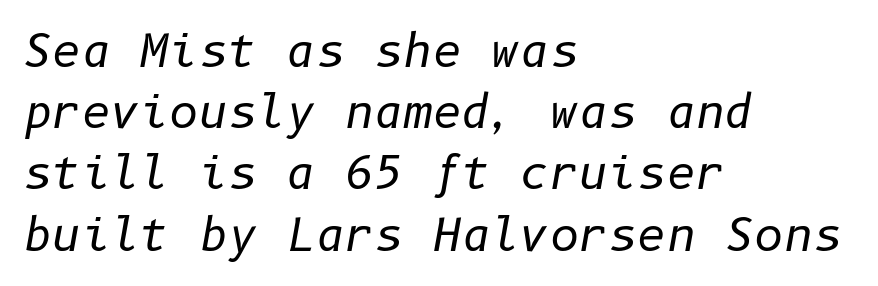
{"italic": "yes", "lean": "right", "slant_degrees": 10, "bold": "no", "weight": "regular", "width": "normal", "stroke_contrast": "low", "x_height": "medium", "underline": "no", "align": "left", "line_spacing": "normal", "line_spacing_ratio": 1.36, "letter_spacing": "normal", "letter_spacing_em": 0.0, "glyph_px": 45}
